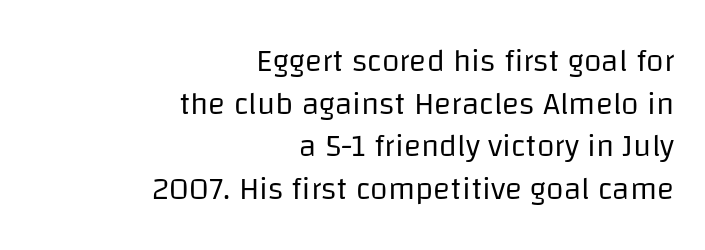
These lines are rendered in a variable-pitch font. Is there any slant? The stems are plumb. Unmarked baselines from the first word to the last. The passage shown has conventional tracking throughout.
